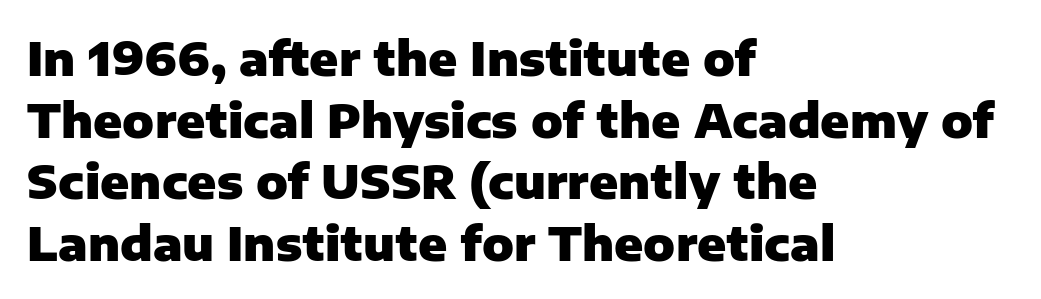
A typesetter would call this proportional, since set widths differ per character. Honestly, the row spacing looks completely unremarkable. This sample uses a sans-serif face. Beneath every word, the page is bare. Line beginnings align vertically; line endings do not. The letters stand straight up with perfectly vertical stems.
